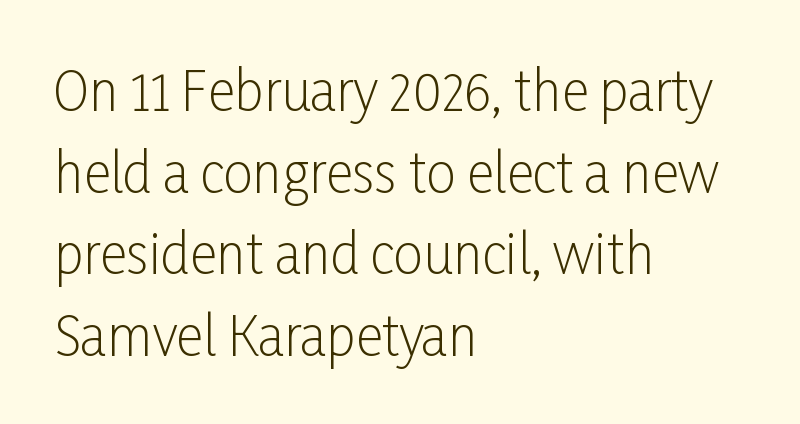
The image shows 53 px light, condensed sans-serif type, upright; set left-aligned, normal line spacing (1.54x), normal letter spacing, not underlined; low stroke contrast and a medium x-height.
